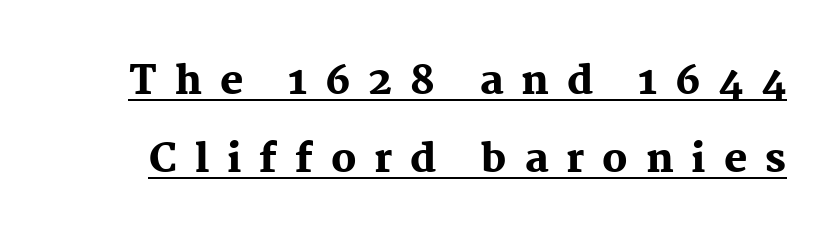
Q: Is the text bold? A: Yes.
Q: Is the text italic (slanted)? A: No, it is upright.
Q: Is the typeface a serif or a sans-serif typeface? A: Serif.
Q: Is the text underlined? A: Yes.
Q: Is the spacing between letters normal or unusually wide? A: Unusually wide.
Q: Is the spacing between lines tight, normal or loose? A: Loose.
Q: Width (condensed, normal, or wide)? A: Normal.
Q: Stroke contrast? A: Medium.
Q: x-height? A: Medium.
Q: Monospaced? A: No.
